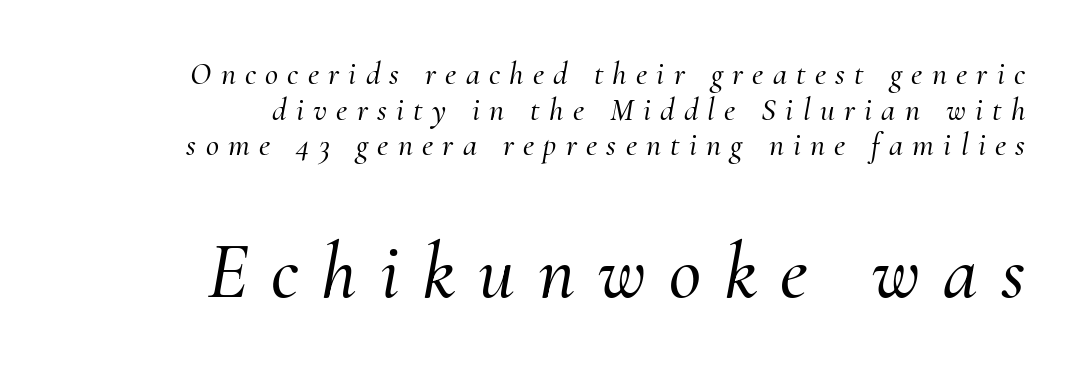
The image shows 79 px serif type, italic (leaning right); set right-aligned, tight line spacing (1.11x), unusually wide letter spacing (+0.29 em), not underlined; the second (bottom) block is 2.47x larger; medium stroke contrast and a small x-height.
